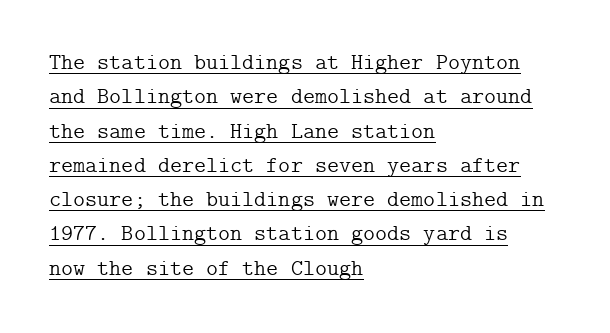
{"italic": "no", "bold": "no", "underline": "yes", "align": "left", "line_spacing": "normal", "line_spacing_ratio": 1.49, "letter_spacing": "normal", "letter_spacing_em": 0.0, "glyph_px": 23}
